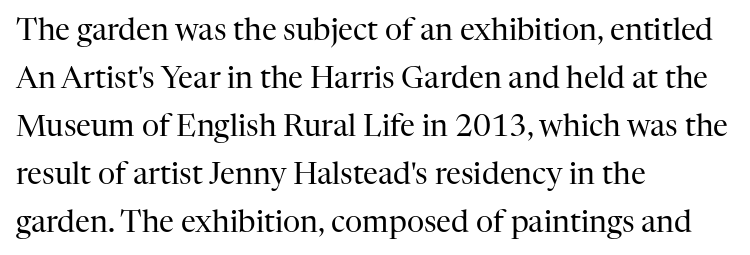
The zone under the glyphs is completely vacant. The paragraph has a hard left edge and a soft right edge. The line-height multiplier appears to be the usual default. The letters stand upright; this is a roman face.
